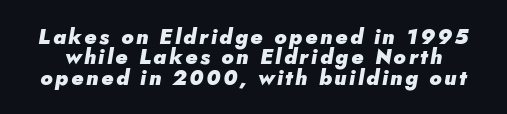
The image shows 21 px bold type, italic (leaning right); set tight line spacing (0.97x), not underlined.
